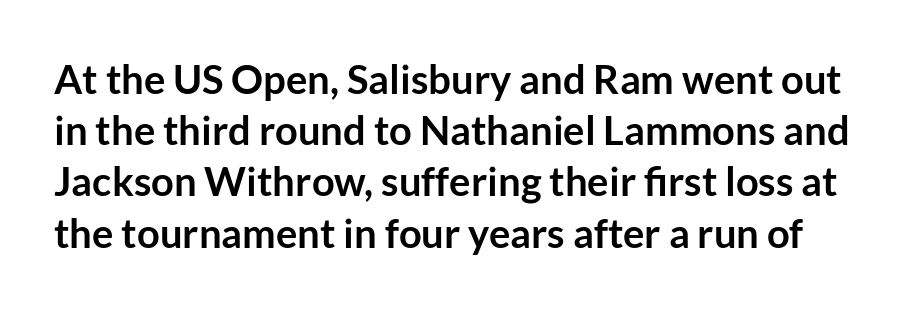
Q: Is the text bold? A: Yes.
Q: Is the text italic (slanted)? A: No, it is upright.
Q: Is the typeface a serif or a sans-serif typeface? A: Sans-serif.
Q: Is the text underlined? A: No.
Q: Is the spacing between letters normal or unusually wide? A: Normal.
Q: Is the spacing between lines tight, normal or loose? A: Normal.
Q: Width (condensed, normal, or wide)? A: Normal.
Q: Stroke contrast? A: Low.
Q: x-height? A: Medium.
Q: Monospaced? A: No.
